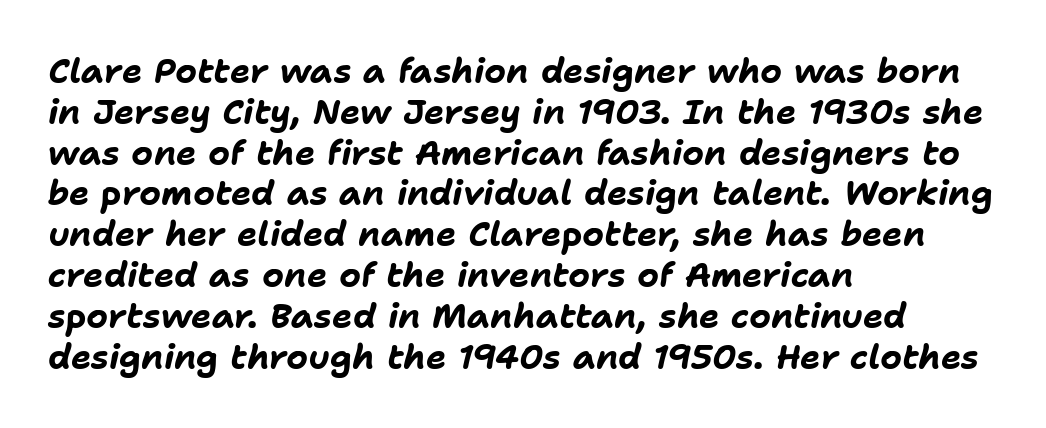
The image shows 34 px bold type, italic (leaning right); set left-aligned, line spacing 1.2x, normal letter spacing, not underlined; low stroke contrast and a medium x-height.
